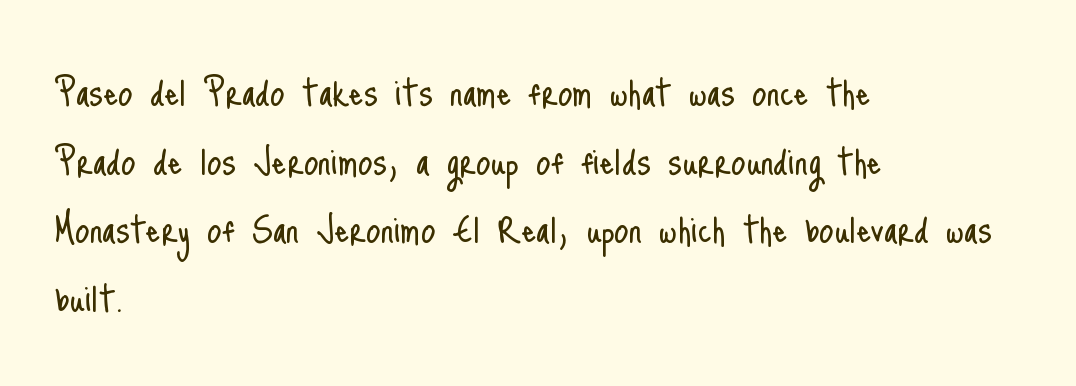
The characters are drawn with everyday or finer stroke widths. Note: no serifs on the glyphs. Each row of text sits above clean, open space. The rows are spaced the way most documents space them.
